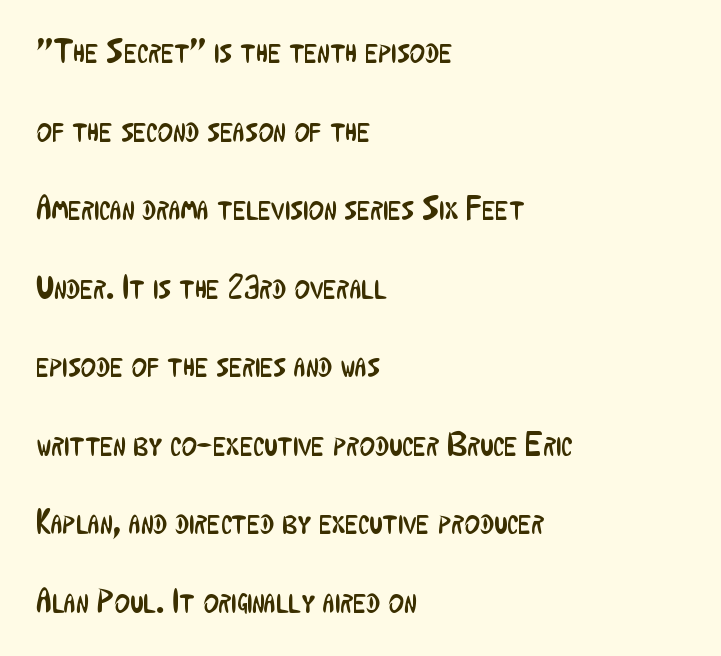
Q: Is the text bold? A: No.
Q: Is the text italic (slanted)? A: No, it is upright.
Q: Is the typeface a serif or a sans-serif typeface? A: Sans-serif.
Q: Is the text underlined? A: No.
Q: How is the paragraph aligned? A: Left-aligned.
Q: Is the spacing between letters normal or unusually wide? A: Normal.
Q: Is the spacing between lines tight, normal or loose? A: Loose.
Q: Width (condensed, normal, or wide)? A: Condensed.
Q: Stroke contrast? A: Low.
Q: x-height? A: Medium.
Q: Monospaced? A: No.
